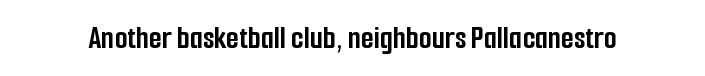
{"serif": "no", "italic": "no", "bold": "yes", "weight": "semibold", "width": "condensed", "stroke_contrast": "low", "x_height": "medium", "monospaced": "no", "underline": "no", "letter_spacing": "normal", "letter_spacing_em": 0.0, "glyph_px": 33}
